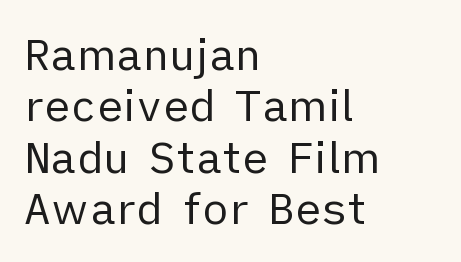
The image shows 44 px regular-weight sans-serif type, upright; set left-aligned, line spacing 1.17x, normal letter spacing, not underlined; low stroke contrast and a medium x-height.
